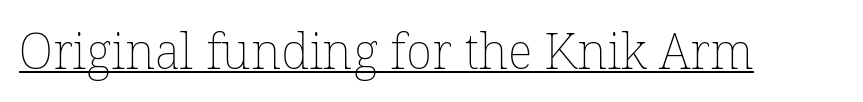
{"italic": "no", "bold": "no", "weight": "thin", "width": "normal", "stroke_contrast": "low", "x_height": "medium", "monospaced": "no", "underline": "yes", "letter_spacing": "normal", "letter_spacing_em": 0.0, "glyph_px": 49}
